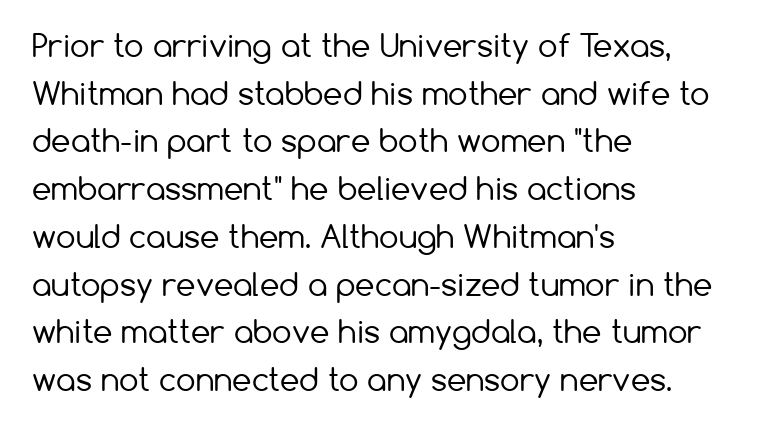
{"serif": "no", "italic": "no", "bold": "no", "weight": "regular", "width": "normal", "stroke_contrast": "low", "x_height": "medium", "monospaced": "no", "underline": "no", "align": "left", "line_spacing": "normal", "line_spacing_ratio": 1.54, "letter_spacing": "normal", "letter_spacing_em": 0.0, "glyph_px": 31}
